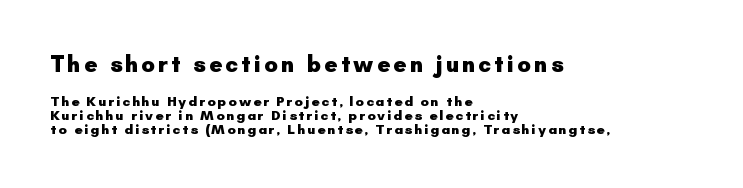
Closely set lines give the paragraph a compact silhouette. The initial chunk of copy outweighs the following chunk in type size. This is the regular roman posture of the typeface. How heavy is the stroke? Heavy — this is a bold. The passage is arranged the way most books set body copy — flush left. Just letters on the line, the space beneath them empty.
